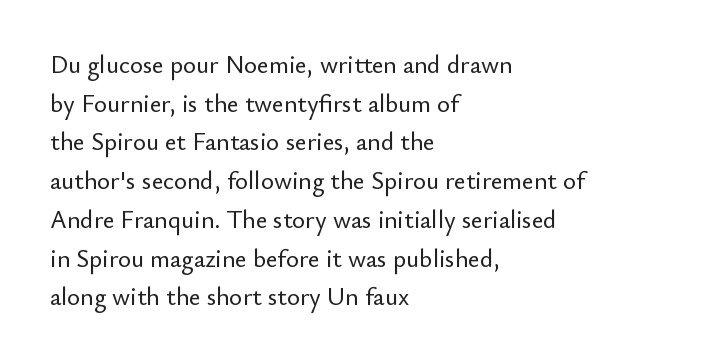
The image shows 25 px text type, upright; set left-aligned, normal line spacing (1.55x), normal letter spacing, not underlined.
